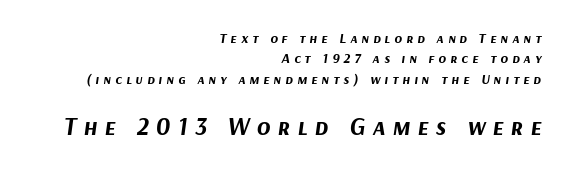
Q: Is the text bold? A: Yes.
Q: Is the text italic (slanted)? A: Yes, it leans right by about 9 degrees.
Q: Is the text underlined? A: No.
Q: How is the paragraph aligned? A: Right-aligned.
Q: Is the spacing between letters normal or unusually wide? A: Unusually wide.
Q: Is the spacing between lines tight, normal or loose? A: Normal.
Q: Which block of text is set in a larger size, the first (top) or the second (bottom)? A: The second (bottom) one.
